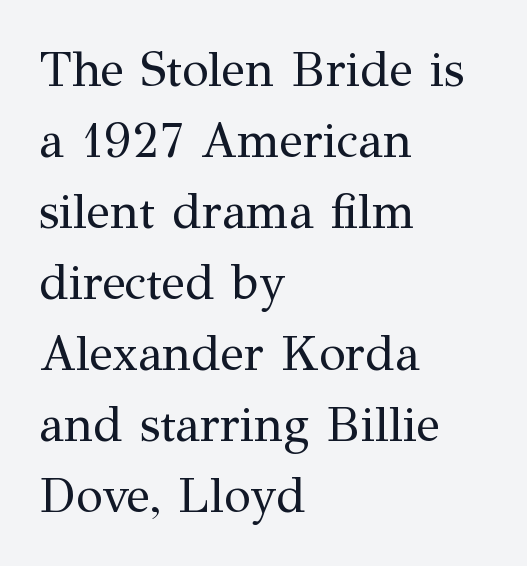
{"serif": "yes", "italic": "no", "bold": "no", "weight": "regular", "width": "normal", "stroke_contrast": "medium", "x_height": "medium", "monospaced": "no", "underline": "no", "align": "left", "line_spacing": "normal", "line_spacing_ratio": 1.45, "letter_spacing": "normal", "letter_spacing_em": 0.0, "glyph_px": 49}
